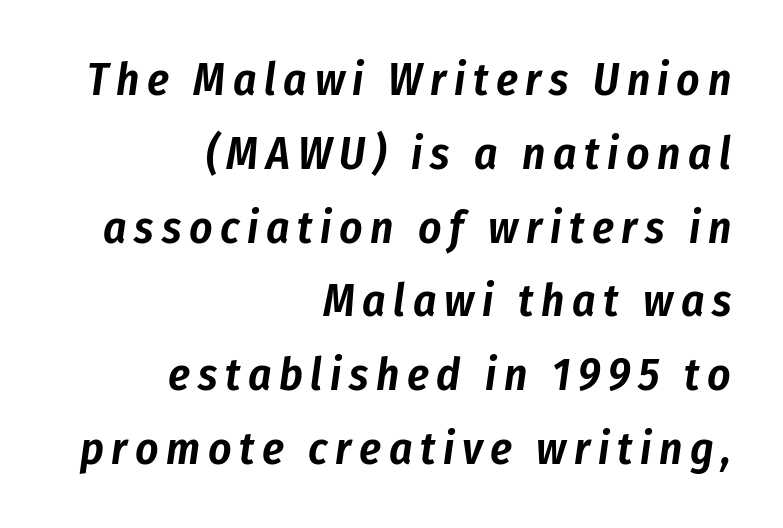
{"italic": "yes", "lean": "right", "slant_degrees": 8, "width": "condensed", "stroke_contrast": "low", "x_height": "medium", "monospaced": "no", "underline": "no", "align": "right", "line_spacing": "normal", "line_spacing_ratio": 1.64, "glyph_px": 45}
